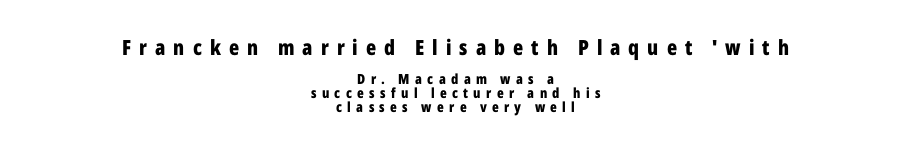
The image shows 21 px bold type, upright; set centered, tight line spacing (1.01x), unusually wide letter spacing (+0.38 em), not underlined; the first (top) block is 1.5x larger.
